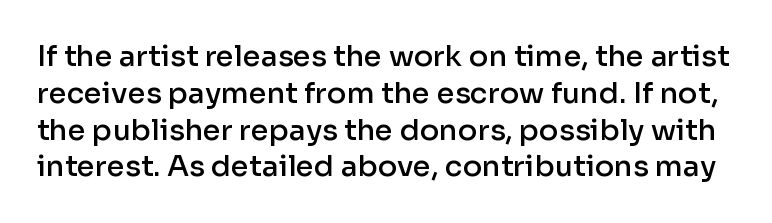
{"serif": "no", "italic": "no", "bold": "semi", "weight": "semibold", "width": "normal", "stroke_contrast": "low", "x_height": "medium", "monospaced": "no", "underline": "no", "line_spacing": "normal", "line_spacing_ratio": 1.27, "letter_spacing": "normal", "letter_spacing_em": 0.0, "glyph_px": 29}
